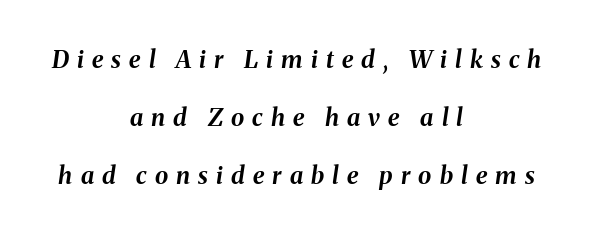
Q: Is the text bold? A: Yes.
Q: Is the text italic (slanted)? A: Yes, it leans right by about 8 degrees.
Q: Is the text underlined? A: No.
Q: How is the paragraph aligned? A: Centered.
Q: Is the spacing between letters normal or unusually wide? A: Unusually wide.
Q: Is the spacing between lines tight, normal or loose? A: Loose.
